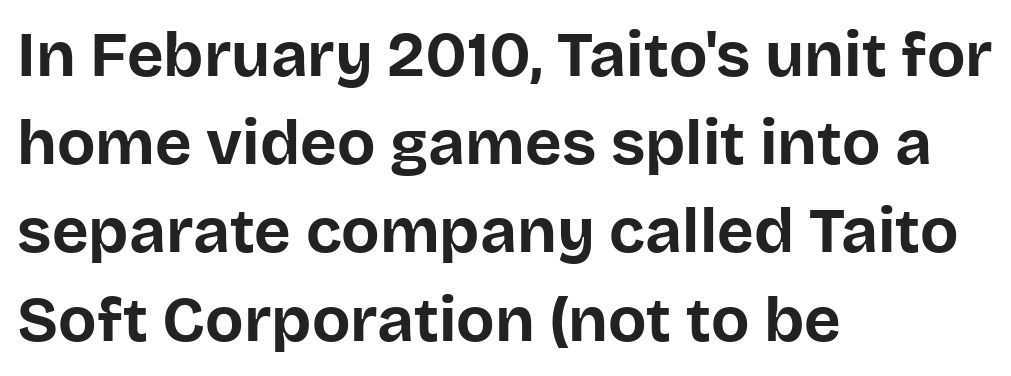
The image shows 63 px bold sans-serif type, upright; set left-aligned, normal line spacing (1.4x), normal letter spacing, not underlined; low stroke contrast and a large x-height.
